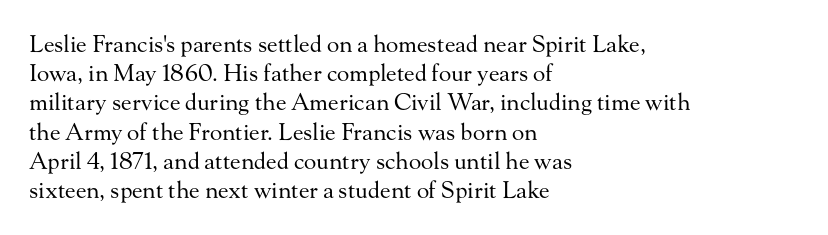
{"italic": "no", "bold": "no", "underline": "no", "align": "left", "line_spacing": "normal", "line_spacing_ratio": 1.27, "letter_spacing": "normal", "letter_spacing_em": 0.0, "glyph_px": 23}
